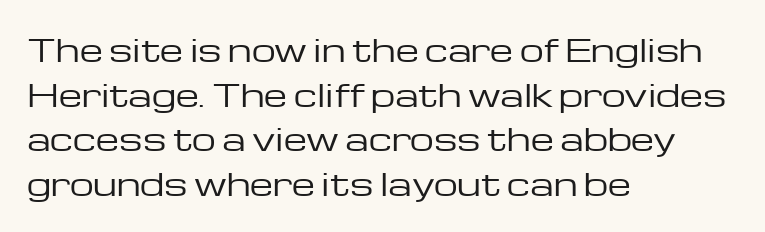
{"serif": "no", "italic": "no", "bold": "no", "weight": "regular", "width": "wide", "stroke_contrast": "low", "x_height": "medium", "monospaced": "no", "underline": "no", "align": "left", "line_spacing": "normal", "line_spacing_ratio": 1.49, "letter_spacing": "normal", "letter_spacing_em": 0.0, "glyph_px": 30}
